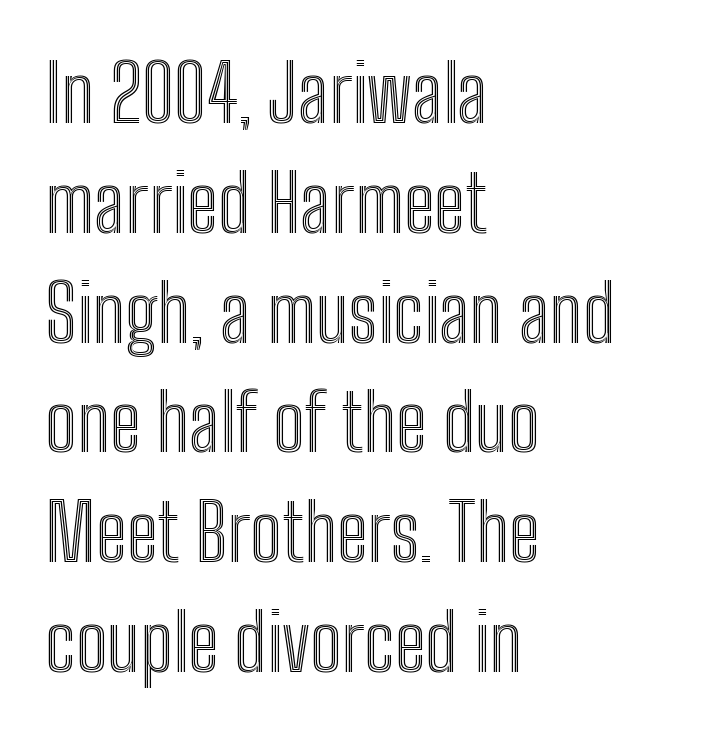
The image shows 79 px condensed type, upright; set left-aligned, normal line spacing (1.39x), normal letter spacing, not underlined; a medium x-height.
